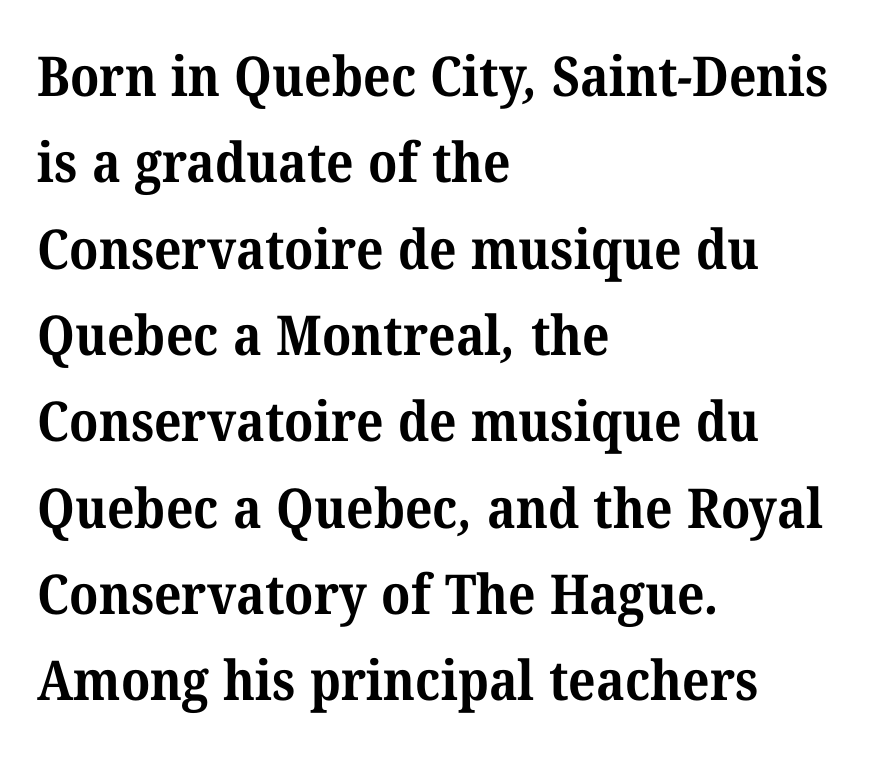
The letters advance in unequal steps, a hallmark of proportional type. Check where the strokes stop: tiny serifs finish them off. A full-strength bold gives these letters their thick strokes. The lines in this sample share a left origin and differ only in where they stop.
